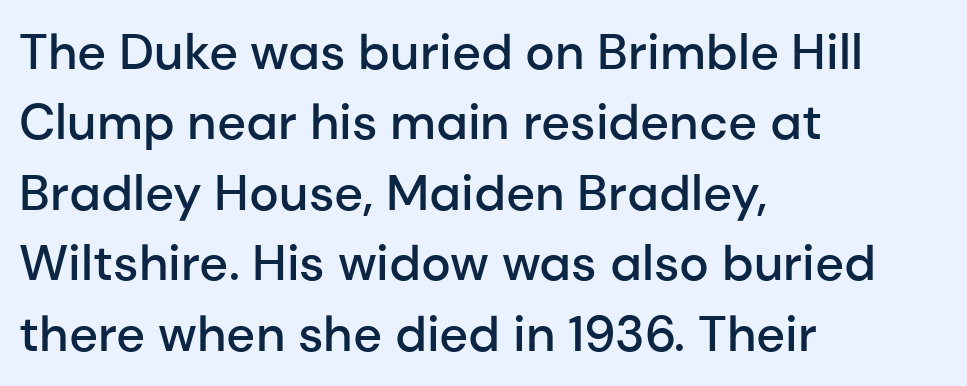
{"serif": "no", "italic": "no", "bold": "semi", "weight": "semibold", "width": "normal", "stroke_contrast": "low", "x_height": "medium", "monospaced": "no", "underline": "no", "align": "left", "line_spacing": "normal", "line_spacing_ratio": 1.41, "letter_spacing": "normal", "letter_spacing_em": 0.0, "glyph_px": 50}
